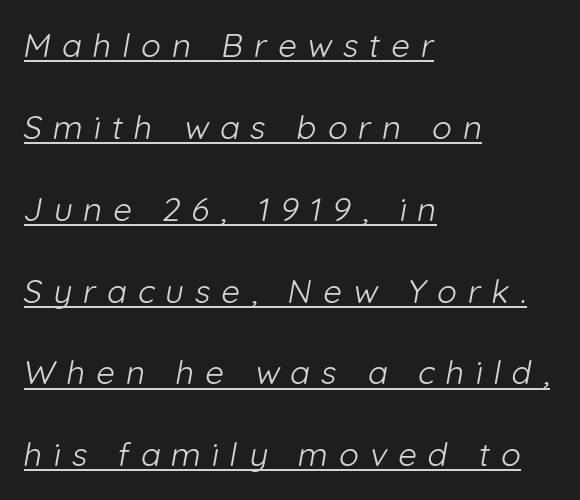
The image shows 33 px light sans-serif type; set left-aligned, loose line spacing (2.48x), unusually wide letter spacing (+0.33 em), underlined; low stroke contrast and a medium x-height.
